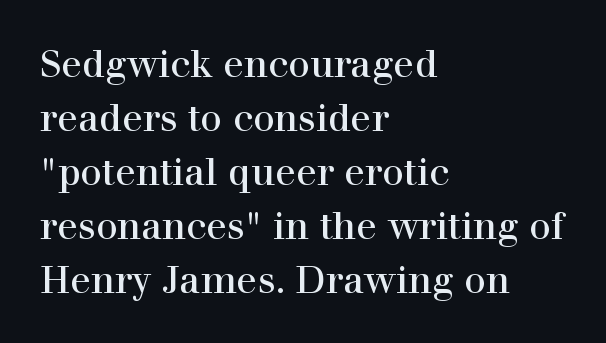
Between one letter and the next there's only the usual sliver of space. The strip under each line holds only bare page. The typeface chosen for these lines features serifs. If you drew a ruler down the left edge, every line would touch it. Rendered with straight, roman letterforms. The designer left line spacing at the default.
